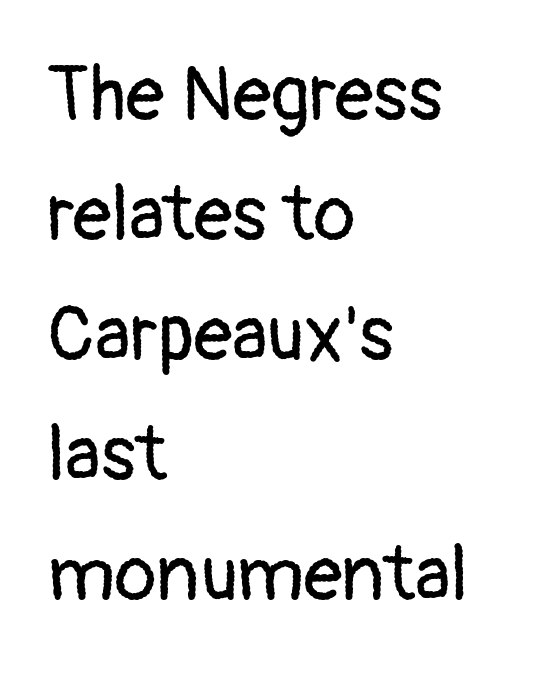
Q: Is the text bold? A: No.
Q: Is the text italic (slanted)? A: No, it is upright.
Q: Is the typeface a serif or a sans-serif typeface? A: Sans-serif.
Q: Is the text underlined? A: No.
Q: How is the paragraph aligned? A: Left-aligned.
Q: Is the spacing between letters normal or unusually wide? A: Normal.
Q: Is the spacing between lines tight, normal or loose? A: Normal.
Q: Width (condensed, normal, or wide)? A: Normal.
Q: Stroke contrast? A: Low.
Q: x-height? A: Medium.
Q: Monospaced? A: No.
